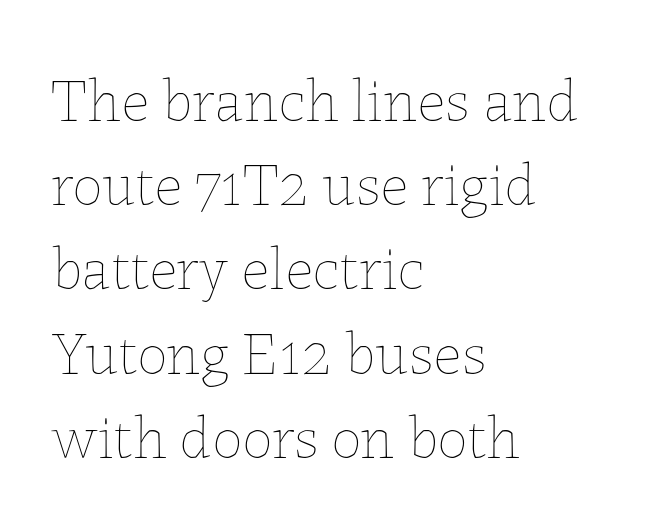
The cut favours lightness, reaching ordinary text weight at its darkest. Notice how the stems are strictly vertical — no italics here. Short and long lines alike share a common starting point at left. Varying glyph widths throughout — classic text-font behaviour. Has an underline been added? It has not.
